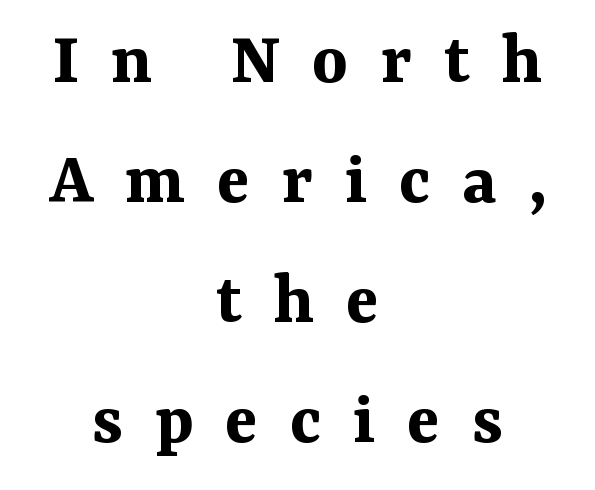
Q: Is the text bold? A: Yes.
Q: Is the text italic (slanted)? A: No, it is upright.
Q: Is the typeface a serif or a sans-serif typeface? A: Serif.
Q: Is the text underlined? A: No.
Q: How is the paragraph aligned? A: Centered.
Q: Is the spacing between letters normal or unusually wide? A: Unusually wide.
Q: Is the spacing between lines tight, normal or loose? A: Normal.
Q: Width (condensed, normal, or wide)? A: Normal.
Q: Stroke contrast? A: Medium.
Q: x-height? A: Medium.
Q: Monospaced? A: No.
